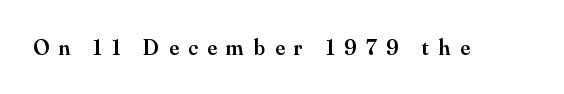
The image shows 22 px text type, upright; set unusually wide letter spacing (+0.44 em), not underlined.
